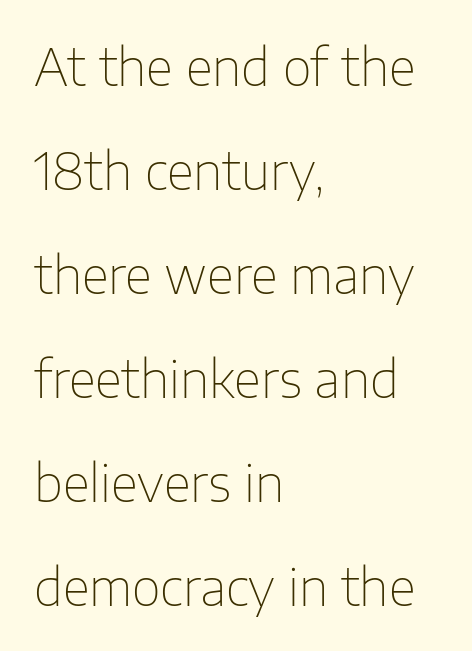
{"serif": "no", "italic": "no", "bold": "no", "weight": "thin", "width": "normal", "stroke_contrast": "low", "x_height": "medium", "monospaced": "no", "underline": "no", "align": "left", "line_spacing": "loose", "line_spacing_ratio": 2.08, "letter_spacing": "normal", "letter_spacing_em": 0.0, "glyph_px": 50}
